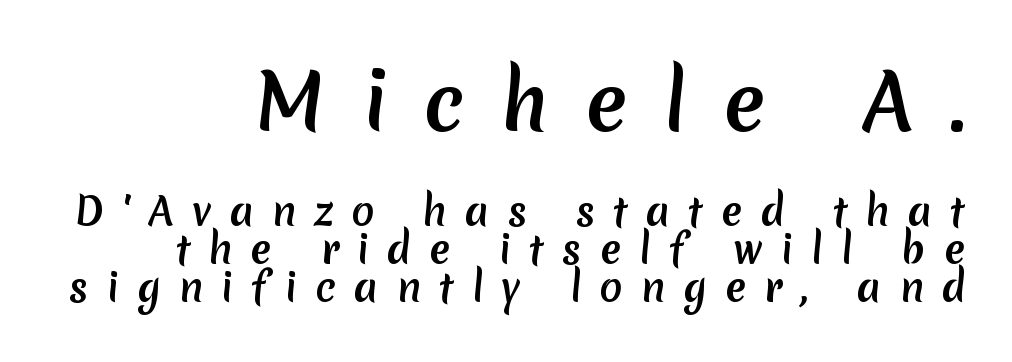
Q: Is the typeface a serif or a sans-serif typeface? A: Sans-serif.
Q: Is the text underlined? A: No.
Q: How is the paragraph aligned? A: Right-aligned.
Q: Is the spacing between letters normal or unusually wide? A: Unusually wide.
Q: Is the spacing between lines tight, normal or loose? A: Tight.
Q: Which block of text is set in a larger size, the first (top) or the second (bottom)? A: The first (top) one.
Q: Width (condensed, normal, or wide)? A: Normal.
Q: Stroke contrast? A: Medium.
Q: x-height? A: Medium.
Q: Monospaced? A: No.
